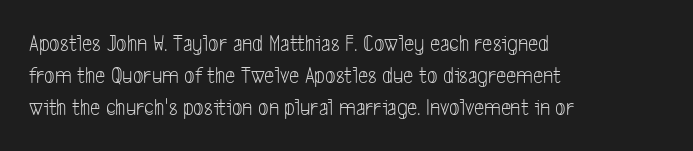
The typesetter chose a ragged-right arrangement here. Compared with typical paragraphs, the rows here are spaced about the same. Look at the tracking — it's just the regular setting, nothing added. The space beneath each line is pristine and unruled. Caption: face not bold, strokes unweighted.
